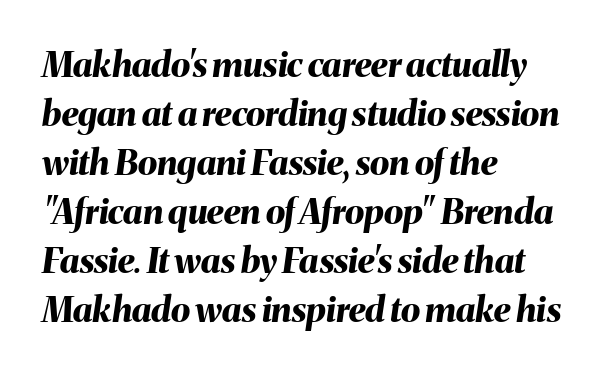
Q: Is the text bold? A: Yes.
Q: Is the text italic (slanted)? A: Yes, it leans right by about 8 degrees.
Q: Is the text underlined? A: No.
Q: How is the paragraph aligned? A: Left-aligned.
Q: Is the spacing between letters normal or unusually wide? A: Normal.
Q: Is the spacing between lines tight, normal or loose? A: Normal.
Q: Width (condensed, normal, or wide)? A: Normal.
Q: Stroke contrast? A: Medium.
Q: x-height? A: Medium.
Q: Monospaced? A: No.
